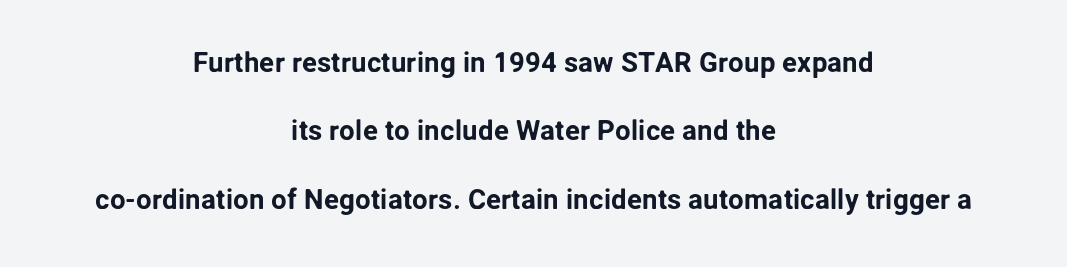
Q: Is the text italic (slanted)? A: No, it is upright.
Q: Is the typeface a serif or a sans-serif typeface? A: Sans-serif.
Q: Is the text underlined? A: No.
Q: How is the paragraph aligned? A: Centered.
Q: Is the spacing between letters normal or unusually wide? A: Normal.
Q: Is the spacing between lines tight, normal or loose? A: Loose.
Q: Width (condensed, normal, or wide)? A: Normal.
Q: Stroke contrast? A: Low.
Q: x-height? A: Medium.
Q: Monospaced? A: No.
